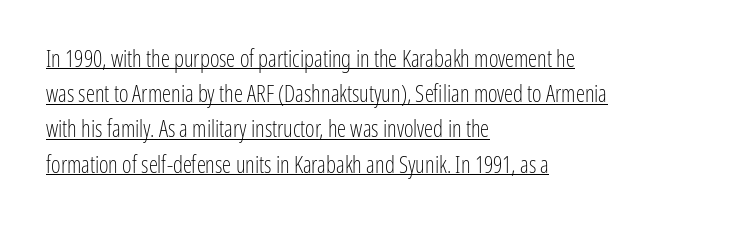
When letters stand straight like this, we call the style roman or upright. The cut favours lightness, reaching ordinary text weight at its darkest. Has an underline been added? It has. Line beginnings align vertically; line endings do not.
